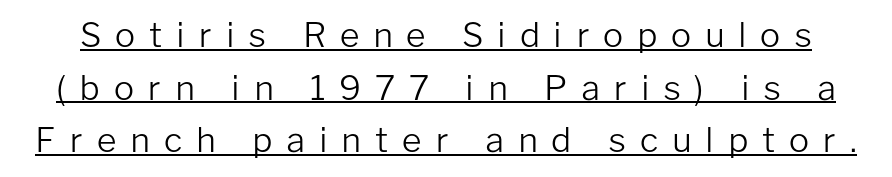
The image shows 34 px light sans-serif type, upright; set normal line spacing (1.55x), unusually wide letter spacing (+0.4 em), underlined; low stroke contrast and a medium x-height.
